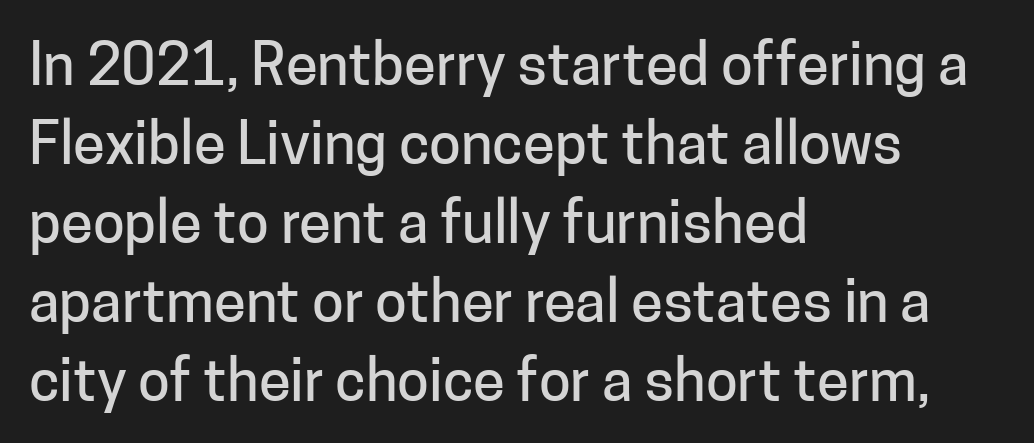
The type sits square on the baseline with zero lean. Each letter's strokes conclude bluntly, with no projecting serifs. The rendering keeps characters at their native spacing. The rendering uses a moderate line-height, typical for paragraphs.
